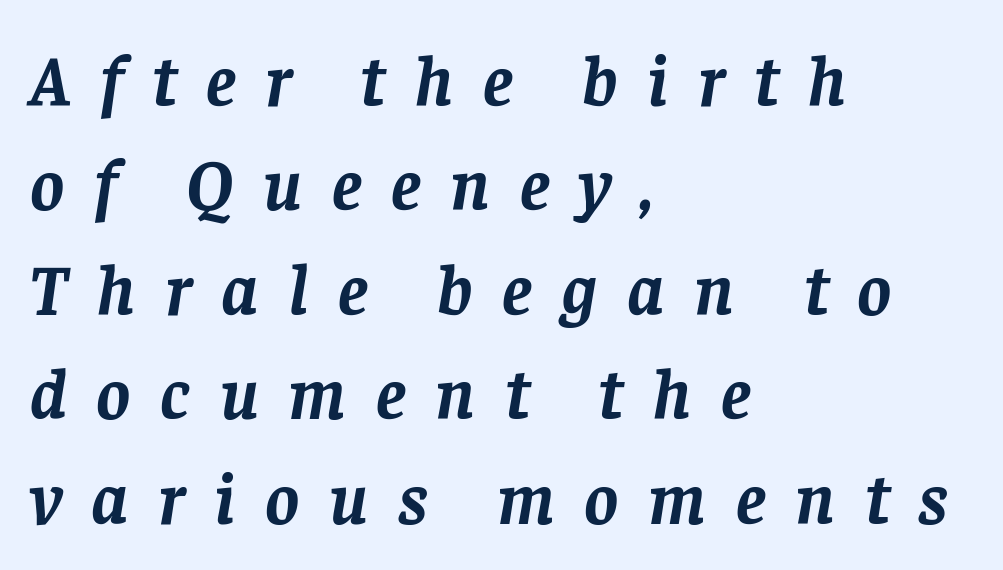
The image shows 72 px semibold serif type, italic (leaning right); set left-aligned, normal line spacing (1.45x), unusually wide letter spacing (+0.41 em), not underlined; low stroke contrast and a large x-height.
